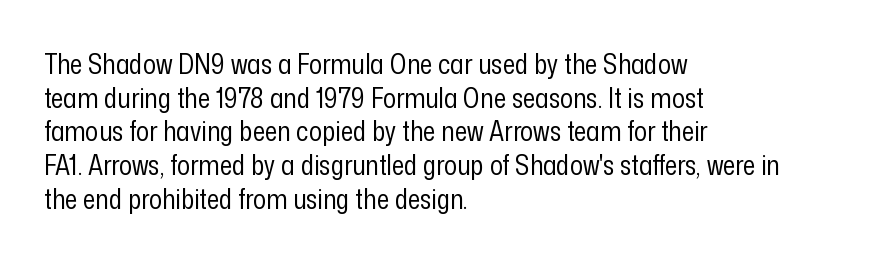
Q: Is the text bold? A: No.
Q: Is the text italic (slanted)? A: No, it is upright.
Q: Is the text underlined? A: No.
Q: How is the paragraph aligned? A: Left-aligned.
Q: Is the spacing between letters normal or unusually wide? A: Normal.
Q: Is the spacing between lines tight, normal or loose? A: Normal.
